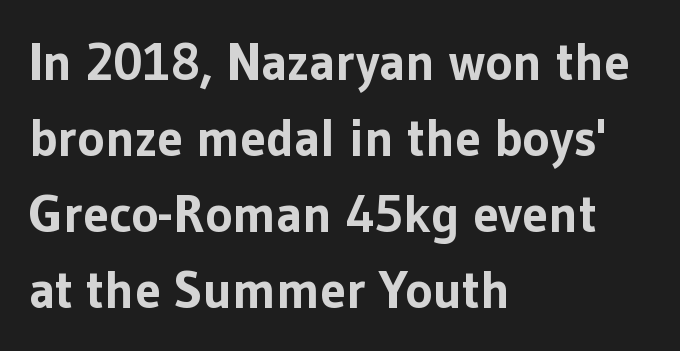
Q: Is the text bold? A: Yes.
Q: Is the text italic (slanted)? A: No, it is upright.
Q: Is the typeface a serif or a sans-serif typeface? A: Sans-serif.
Q: Is the text underlined? A: No.
Q: How is the paragraph aligned? A: Left-aligned.
Q: Is the spacing between letters normal or unusually wide? A: Normal.
Q: Is the spacing between lines tight, normal or loose? A: Normal.
Q: Width (condensed, normal, or wide)? A: Normal.
Q: Stroke contrast? A: Low.
Q: x-height? A: Medium.
Q: Monospaced? A: No.
